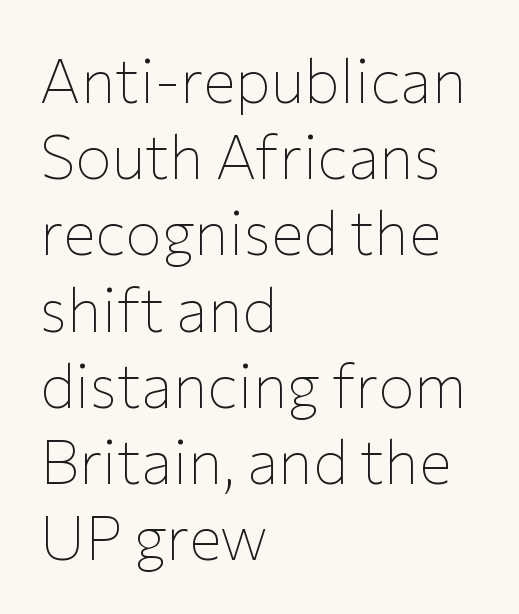
Q: Is the text bold? A: No.
Q: Is the text italic (slanted)? A: No, it is upright.
Q: Is the typeface a serif or a sans-serif typeface? A: Sans-serif.
Q: Is the text underlined? A: No.
Q: How is the paragraph aligned? A: Left-aligned.
Q: Is the spacing between letters normal or unusually wide? A: Normal.
Q: Is the spacing between lines tight, normal or loose? A: Normal.
Q: Width (condensed, normal, or wide)? A: Normal.
Q: Stroke contrast? A: Low.
Q: x-height? A: Medium.
Q: Monospaced? A: No.
